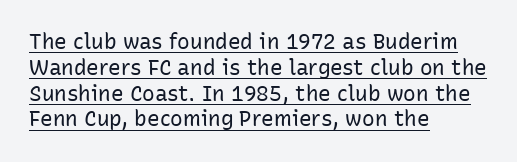
{"italic": "no", "bold": "no", "underline": "yes", "align": "left", "line_spacing_ratio": 1.23, "letter_spacing": "normal", "letter_spacing_em": 0.0, "glyph_px": 21}
